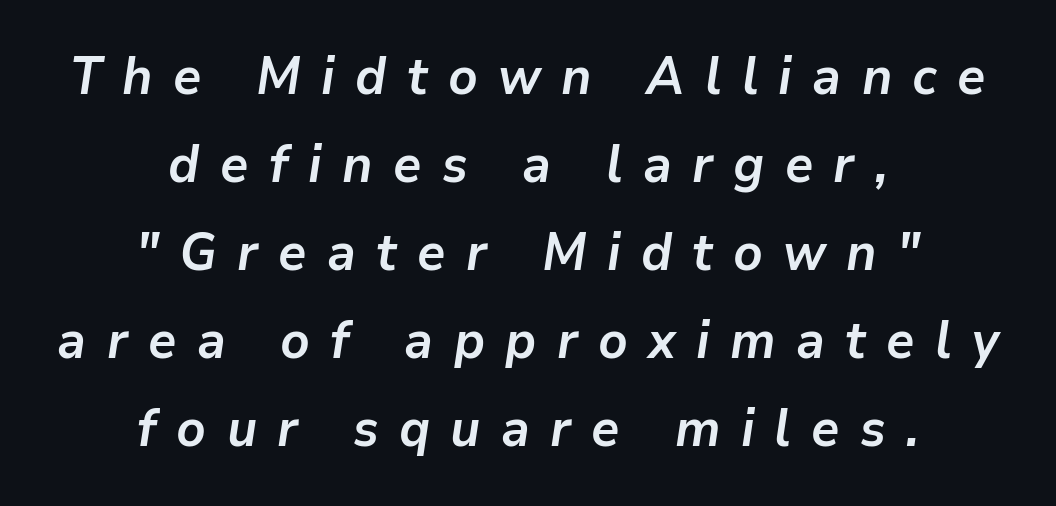
The image shows 52 px semibold type, italic (leaning right); set centered, normal line spacing (1.69x), unusually wide letter spacing (+0.39 em), not underlined; low stroke contrast and a medium x-height.
